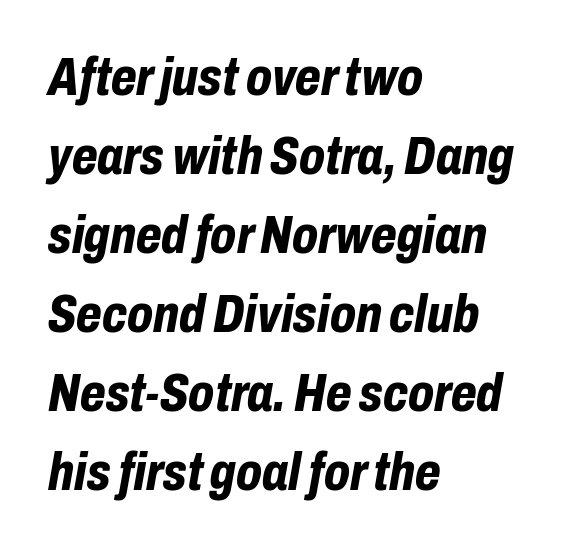
Q: Is the text bold? A: Yes.
Q: Is the text italic (slanted)? A: Yes, it leans right by about 10 degrees.
Q: Is the text underlined? A: No.
Q: How is the paragraph aligned? A: Left-aligned.
Q: Is the spacing between letters normal or unusually wide? A: Normal.
Q: Is the spacing between lines tight, normal or loose? A: Normal.
Q: Width (condensed, normal, or wide)? A: Condensed.
Q: Stroke contrast? A: Low.
Q: x-height? A: Medium.
Q: Monospaced? A: No.
